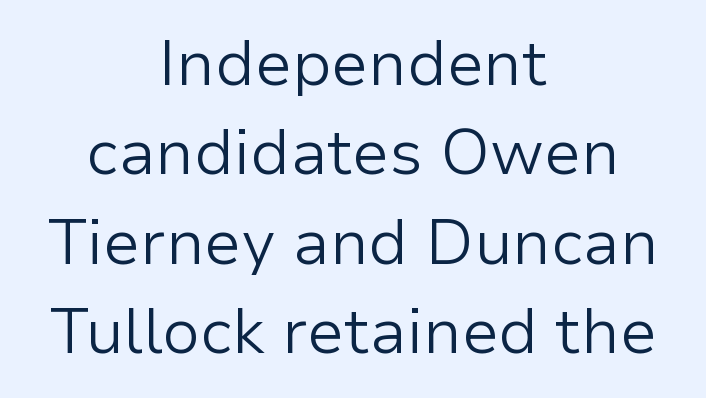
Q: Is the text bold? A: No.
Q: Is the text italic (slanted)? A: No, it is upright.
Q: Is the typeface a serif or a sans-serif typeface? A: Sans-serif.
Q: Is the text underlined? A: No.
Q: How is the paragraph aligned? A: Centered.
Q: Is the spacing between letters normal or unusually wide? A: Normal.
Q: Is the spacing between lines tight, normal or loose? A: Normal.
Q: Width (condensed, normal, or wide)? A: Normal.
Q: Stroke contrast? A: Low.
Q: x-height? A: Medium.
Q: Monospaced? A: No.
